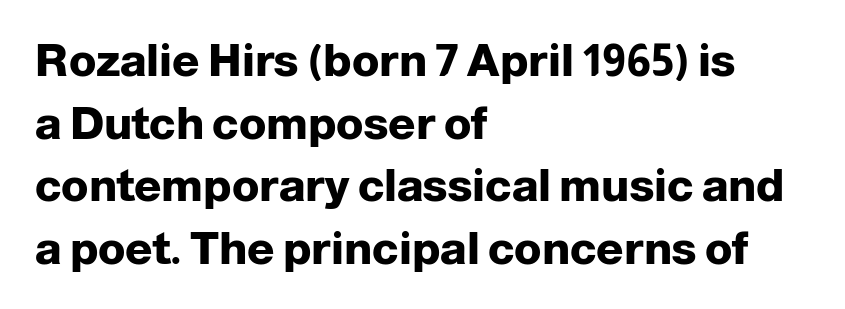
{"serif": "no", "italic": "no", "bold": "yes", "weight": "heavy", "width": "normal", "stroke_contrast": "low", "x_height": "medium", "monospaced": "no", "underline": "no", "align": "left", "line_spacing": "normal", "line_spacing_ratio": 1.39, "letter_spacing": "normal", "letter_spacing_em": 0.0, "glyph_px": 45}
